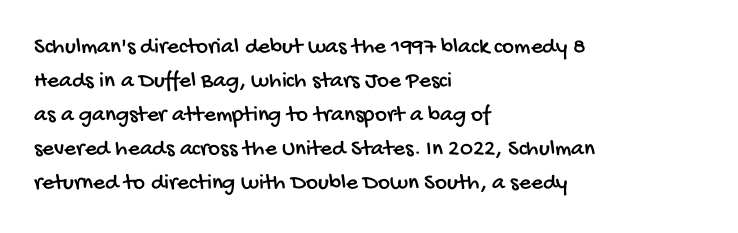
Q: Is the text underlined? A: No.
Q: How is the paragraph aligned? A: Left-aligned.
Q: Is the spacing between letters normal or unusually wide? A: Normal.
Q: Is the spacing between lines tight, normal or loose? A: Normal.
